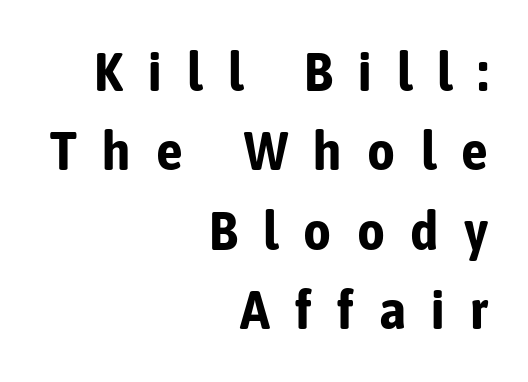
The image shows 54 px bold, condensed sans-serif type, upright; set right-aligned, normal line spacing (1.47x), unusually wide letter spacing (+0.47 em), not underlined; low stroke contrast and a medium x-height.
